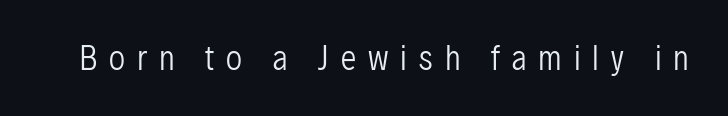
Q: Is the text bold? A: No.
Q: Is the text italic (slanted)? A: No, it is upright.
Q: Is the typeface a serif or a sans-serif typeface? A: Sans-serif.
Q: Is the text underlined? A: No.
Q: Is the spacing between letters normal or unusually wide? A: Unusually wide.
Q: Width (condensed, normal, or wide)? A: Condensed.
Q: Stroke contrast? A: Low.
Q: x-height? A: Medium.
Q: Monospaced? A: No.
